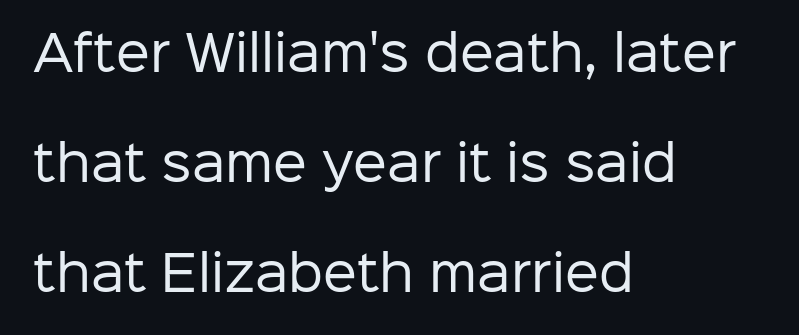
The image shows 48 px regular-weight sans-serif type, upright; set left-aligned, loose line spacing (2.29x), normal letter spacing, not underlined; low stroke contrast and a medium x-height.
